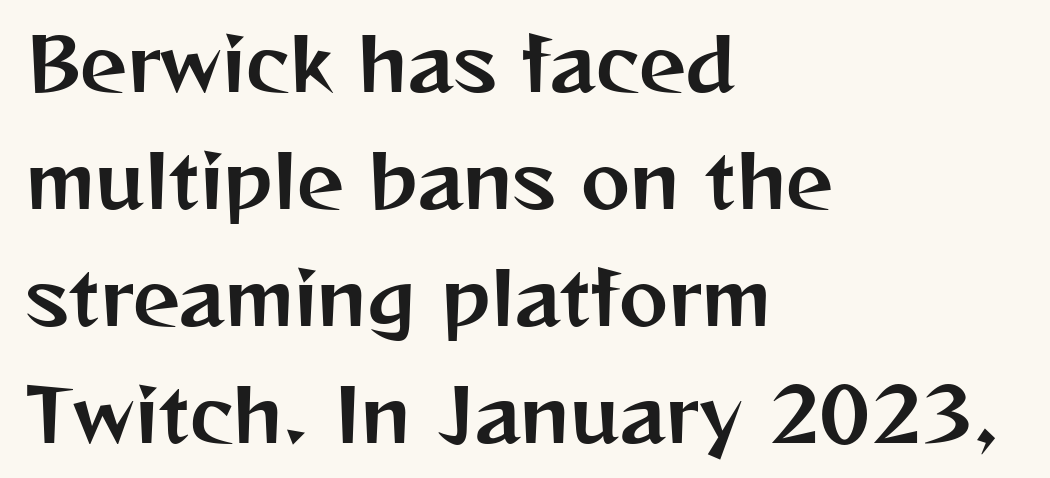
The image shows 74 px sans-serif type, upright; set left-aligned, normal line spacing (1.58x), normal letter spacing, not underlined; medium stroke contrast and a medium x-height.
